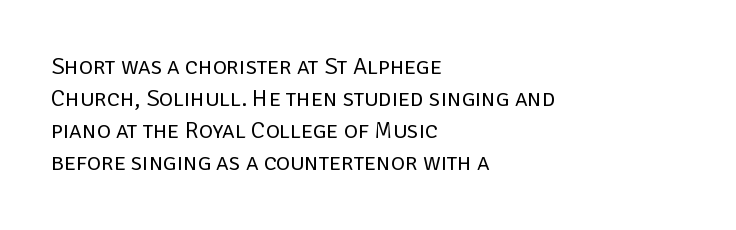
Q: Is the text bold? A: No.
Q: Is the text italic (slanted)? A: No, it is upright.
Q: Is the text underlined? A: No.
Q: How is the paragraph aligned? A: Left-aligned.
Q: Is the spacing between letters normal or unusually wide? A: Normal.
Q: Is the spacing between lines tight, normal or loose? A: Normal.
